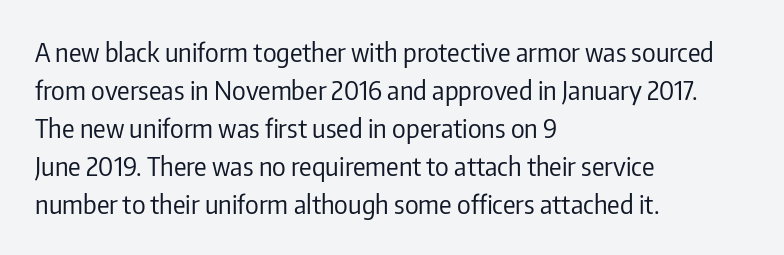
{"italic": "no", "bold": "no", "underline": "no", "align": "left", "line_spacing": "normal", "line_spacing_ratio": 1.46, "letter_spacing": "normal", "letter_spacing_em": 0.0, "glyph_px": 26}
